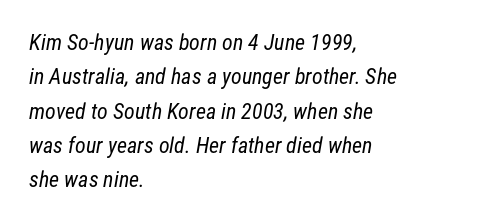
Q: Is the text bold? A: No.
Q: Is the text underlined? A: No.
Q: How is the paragraph aligned? A: Left-aligned.
Q: Is the spacing between letters normal or unusually wide? A: Normal.
Q: Is the spacing between lines tight, normal or loose? A: Normal.
